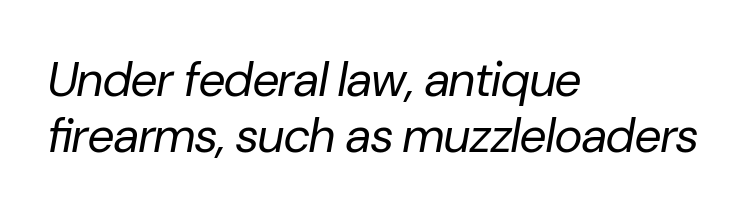
Q: Is the text bold? A: No.
Q: Is the text italic (slanted)? A: Yes, it leans right by about 10 degrees.
Q: Is the text underlined? A: No.
Q: How is the paragraph aligned? A: Left-aligned.
Q: Is the spacing between letters normal or unusually wide? A: Normal.
Q: Width (condensed, normal, or wide)? A: Normal.
Q: Stroke contrast? A: Low.
Q: x-height? A: Medium.
Q: Monospaced? A: No.
